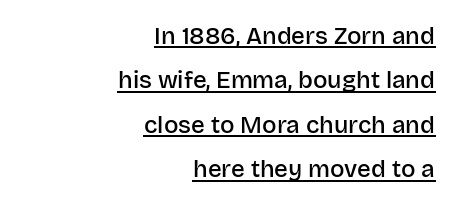
Q: Is the text bold? A: Semi-bold.
Q: Is the text italic (slanted)? A: No, it is upright.
Q: Is the text underlined? A: Yes.
Q: How is the paragraph aligned? A: Right-aligned.
Q: Is the spacing between letters normal or unusually wide? A: Normal.
